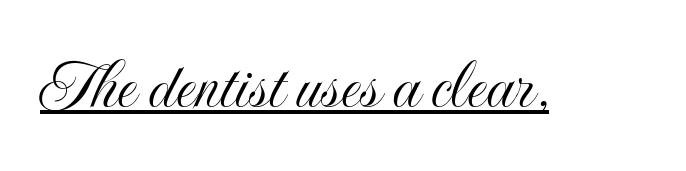
Q: Is the text italic (slanted)? A: Yes.
Q: Is the text underlined? A: Yes.
Q: Is the spacing between letters normal or unusually wide? A: Normal.
Q: Width (condensed, normal, or wide)? A: Condensed.
Q: x-height? A: Small.
Q: Monospaced? A: No.
